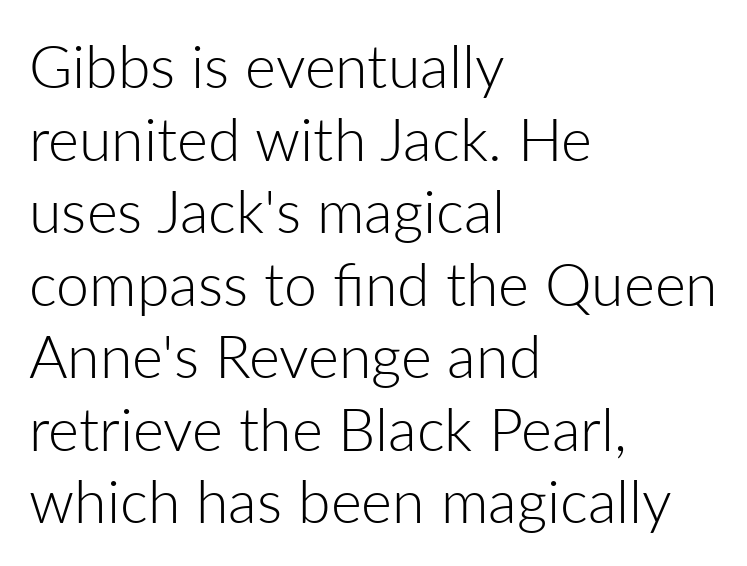
Q: Is the text bold? A: No.
Q: Is the text italic (slanted)? A: No, it is upright.
Q: Is the typeface a serif or a sans-serif typeface? A: Sans-serif.
Q: Is the text underlined? A: No.
Q: How is the paragraph aligned? A: Left-aligned.
Q: Is the spacing between letters normal or unusually wide? A: Normal.
Q: Width (condensed, normal, or wide)? A: Normal.
Q: Stroke contrast? A: Low.
Q: x-height? A: Medium.
Q: Monospaced? A: No.
